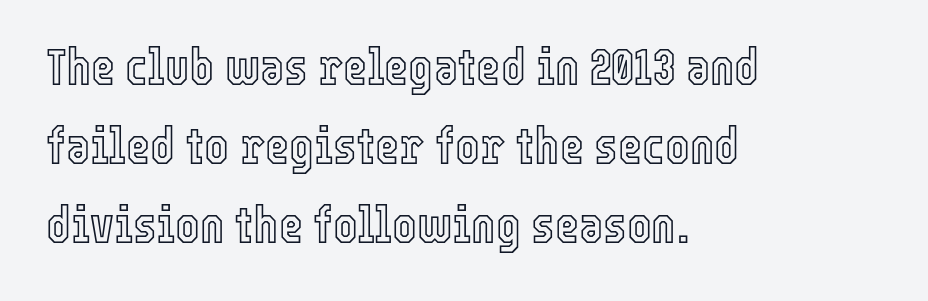
{"italic": "no", "width": "condensed", "x_height": "medium", "monospaced": "no", "underline": "no", "align": "left", "line_spacing": "normal", "line_spacing_ratio": 1.52, "letter_spacing": "normal", "letter_spacing_em": 0.0, "glyph_px": 52}
